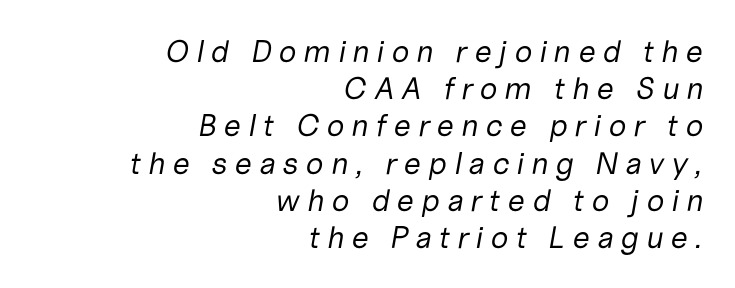
The passage shown leans; its letterforms are oblique. The letters are spread apart with noticeably loose tracking. The rendering uses natural spacing where letterforms have individual widths. This rendering features lettering with no underline. The typesetter chose a ragged-left arrangement here.
